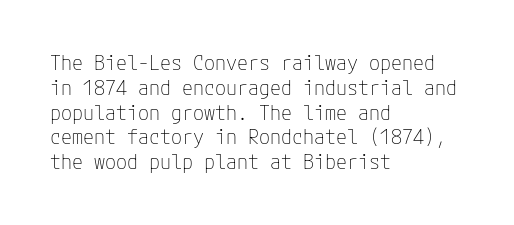
{"italic": "no", "bold": "no", "underline": "no", "align": "left", "line_spacing_ratio": 1.24, "letter_spacing": "normal", "letter_spacing_em": 0.0, "glyph_px": 20}
